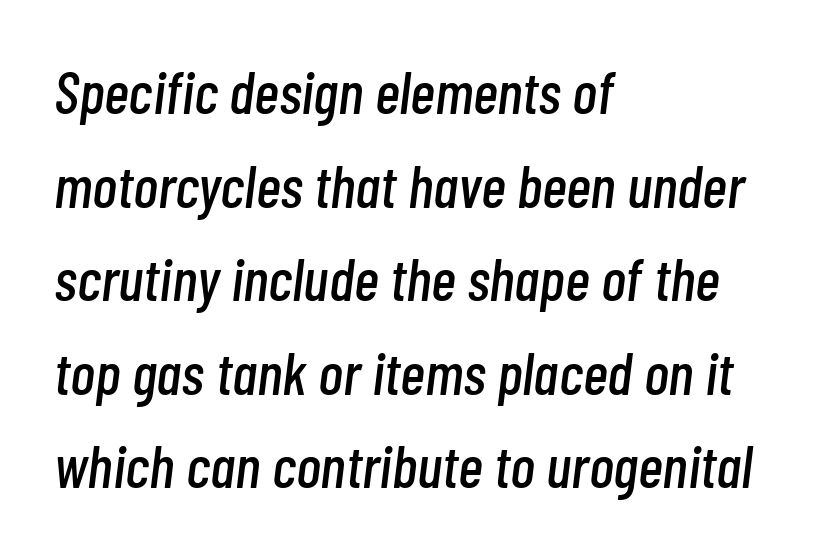
{"italic": "yes", "lean": "right", "slant_degrees": 7, "width": "condensed", "stroke_contrast": "low", "x_height": "medium", "monospaced": "no", "underline": "no", "align": "left", "line_spacing": "normal", "line_spacing_ratio": 1.56, "letter_spacing": "normal", "letter_spacing_em": 0.0, "glyph_px": 60}
